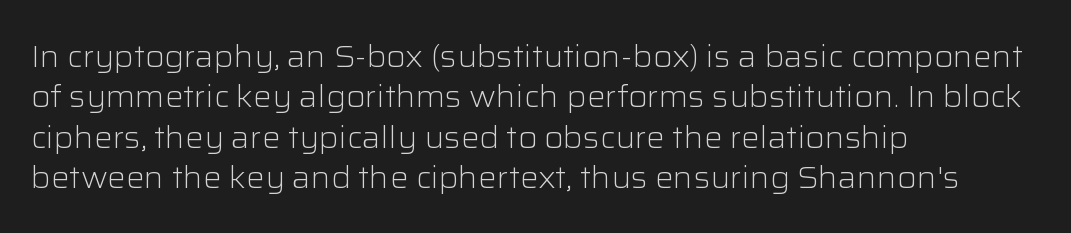
{"serif": "no", "italic": "no", "bold": "no", "weight": "light", "width": "normal", "stroke_contrast": "low", "x_height": "medium", "monospaced": "no", "underline": "no", "align": "left", "line_spacing": "normal", "line_spacing_ratio": 1.3, "letter_spacing": "normal", "letter_spacing_em": 0.0, "glyph_px": 31}
